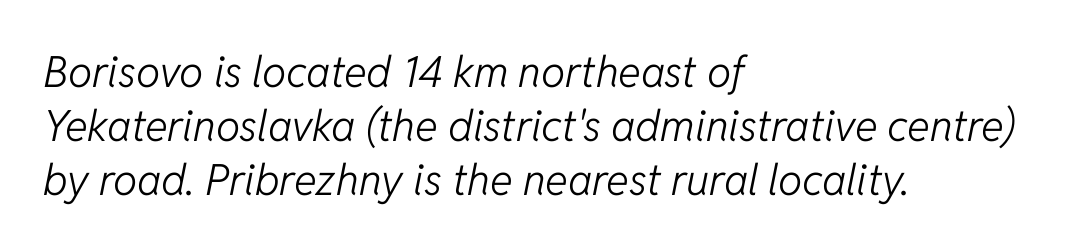
Reading down the column, the eye jumps a familiar distance to each next line. The face used here has a pronounced slope to its letters. The paragraph has a hard left edge and a soft right edge. Weight: in the light-to-regular range. Varying glyph widths throughout — classic text-font behaviour. Each row of text sits above clean, open space.
